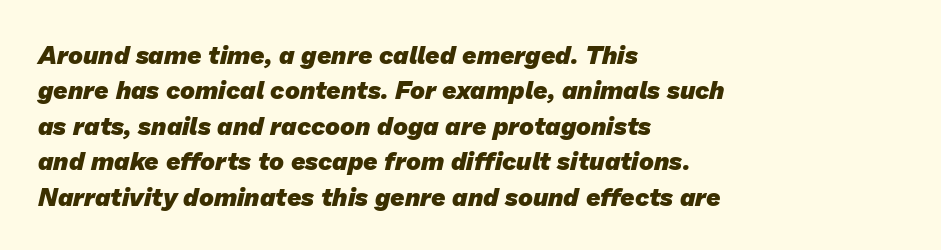
The image shows 25 px bold type; set left-aligned, normal line spacing (1.42x), normal letter spacing, not underlined.
